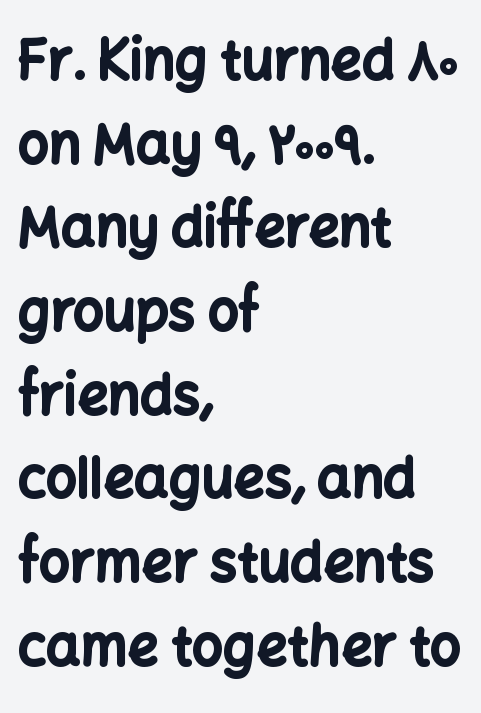
{"serif": "no", "italic": "no", "bold": "yes", "weight": "bold", "width": "normal", "stroke_contrast": "low", "x_height": "medium", "monospaced": "no", "underline": "no", "align": "left", "line_spacing": "normal", "line_spacing_ratio": 1.55, "letter_spacing": "normal", "letter_spacing_em": 0.0, "glyph_px": 54}
